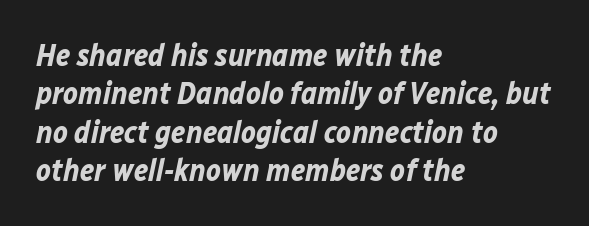
Q: Is the text bold? A: Yes.
Q: Is the text italic (slanted)? A: Yes, it leans right by about 12 degrees.
Q: Is the text underlined? A: No.
Q: How is the paragraph aligned? A: Left-aligned.
Q: Is the spacing between letters normal or unusually wide? A: Normal.
Q: Width (condensed, normal, or wide)? A: Normal.
Q: Stroke contrast? A: Low.
Q: x-height? A: Medium.
Q: Monospaced? A: No.
